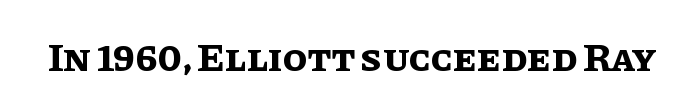
The face used here has the dense, thick strokes of a bold. The face used here is proportionally spaced, like ordinary book or web type. Here the glyphs are tracked normally, forming tight word shapes. This rendering features lettering with no underline.
